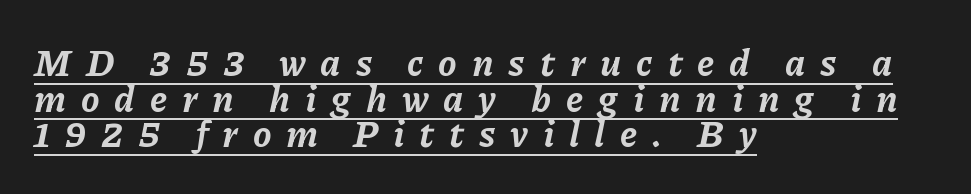
Q: Is the text bold? A: Yes.
Q: Is the text italic (slanted)? A: Yes, it leans right by about 11 degrees.
Q: Is the text underlined? A: Yes.
Q: How is the paragraph aligned? A: Left-aligned.
Q: Is the spacing between letters normal or unusually wide? A: Unusually wide.
Q: Is the spacing between lines tight, normal or loose? A: Tight.
Q: Width (condensed, normal, or wide)? A: Normal.
Q: Stroke contrast? A: Low.
Q: x-height? A: Medium.
Q: Monospaced? A: No.
